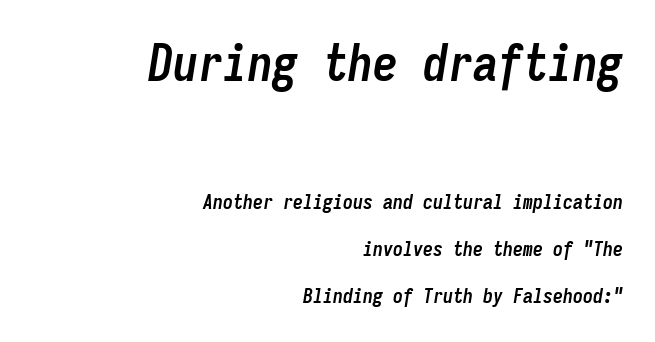
{"italic": "yes", "lean": "right", "slant_degrees": 9, "bold": "yes", "weight": "semibold", "width": "condensed", "stroke_contrast": "low", "x_height": "medium", "monospaced": "yes", "underline": "no", "align": "right", "line_spacing": "loose", "line_spacing_ratio": 2.35, "letter_spacing": "normal", "letter_spacing_em": 0.0, "larger_block": "first", "size_ratio": 2.5, "glyph_px": 50}
